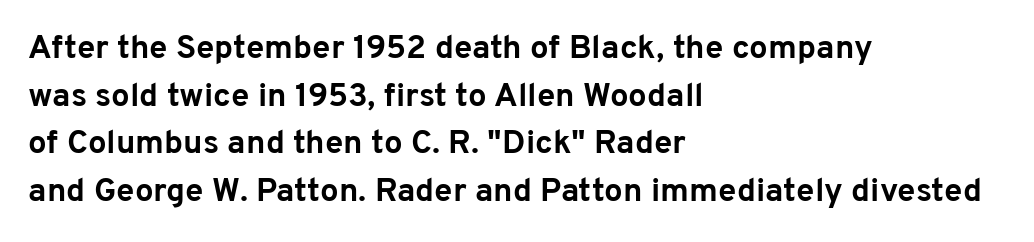
Q: Is the text bold? A: Yes.
Q: Is the text italic (slanted)? A: No, it is upright.
Q: Is the typeface a serif or a sans-serif typeface? A: Sans-serif.
Q: Is the text underlined? A: No.
Q: How is the paragraph aligned? A: Left-aligned.
Q: Is the spacing between letters normal or unusually wide? A: Normal.
Q: Is the spacing between lines tight, normal or loose? A: Normal.
Q: Width (condensed, normal, or wide)? A: Normal.
Q: Stroke contrast? A: Low.
Q: x-height? A: Medium.
Q: Monospaced? A: No.
